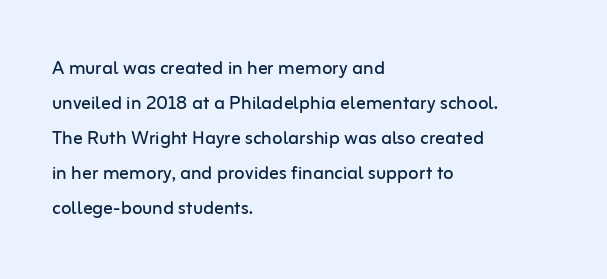
{"italic": "no", "bold": "no", "underline": "no", "align": "left", "line_spacing": "normal", "line_spacing_ratio": 1.46, "letter_spacing": "normal", "letter_spacing_em": 0.0, "glyph_px": 24}
